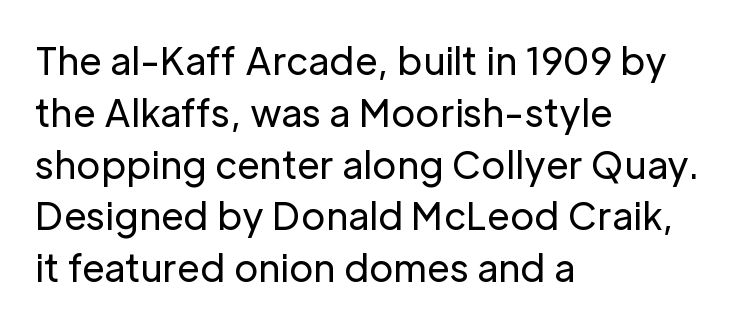
These lines keep a tight, regular rhythm from letter to letter. No feet cap the strokes, marking this as sans-serif type. The passage shown is typed in a proportional face where columns would drift. Weight class: somewhere from thin through regular. The rendering anchors every line to the left-hand side. Nobody drew a line under any word here.
